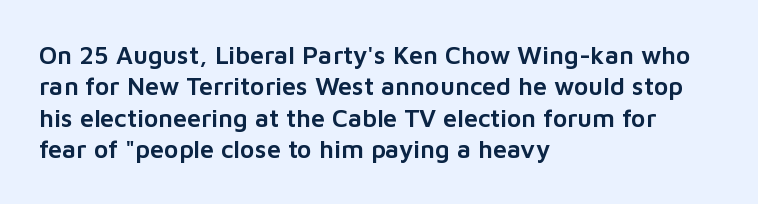
Q: Is the text italic (slanted)? A: No, it is upright.
Q: Is the text underlined? A: No.
Q: How is the paragraph aligned? A: Left-aligned.
Q: Is the spacing between letters normal or unusually wide? A: Normal.
Q: Is the spacing between lines tight, normal or loose? A: Normal.
